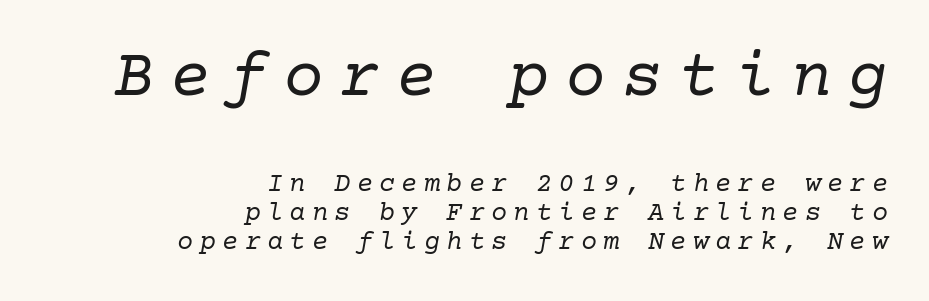
The image shows 68 px regular-weight serif type, italic (leaning right); set right-aligned, tight line spacing (1.08x), unusually wide letter spacing (+0.23 em), not underlined; the first (top) block is 2.52x larger; low stroke contrast and a medium x-height.
